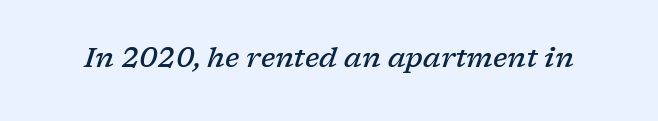
{"serif": "yes", "italic": "yes", "lean": "right", "slant_degrees": 17, "bold": "semi", "weight": "semibold", "width": "normal", "stroke_contrast": "low", "x_height": "medium", "monospaced": "no", "underline": "no", "letter_spacing": "normal", "letter_spacing_em": 0.0, "glyph_px": 28}
